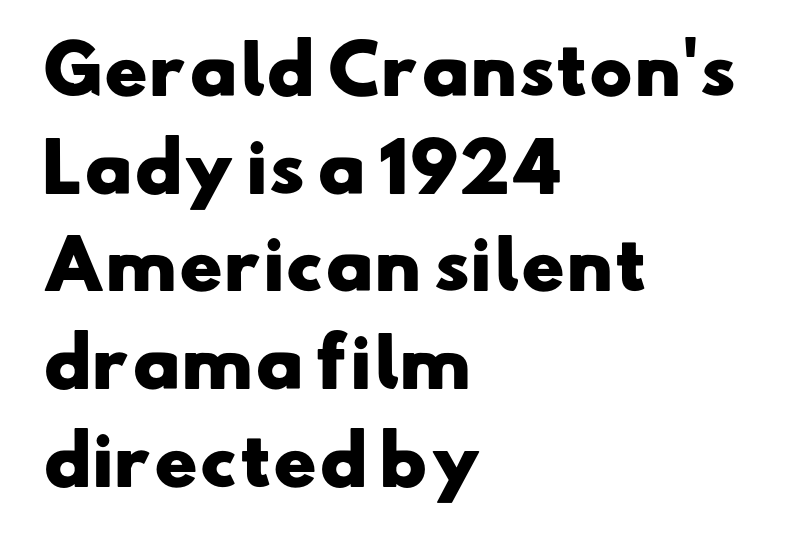
Q: Is the text bold? A: Yes.
Q: Is the typeface a serif or a sans-serif typeface? A: Sans-serif.
Q: Is the text underlined? A: No.
Q: How is the paragraph aligned? A: Left-aligned.
Q: Is the spacing between letters normal or unusually wide? A: Normal.
Q: Is the spacing between lines tight, normal or loose? A: Normal.
Q: Width (condensed, normal, or wide)? A: Wide.
Q: Stroke contrast? A: Low.
Q: x-height? A: Small.
Q: Monospaced? A: No.
